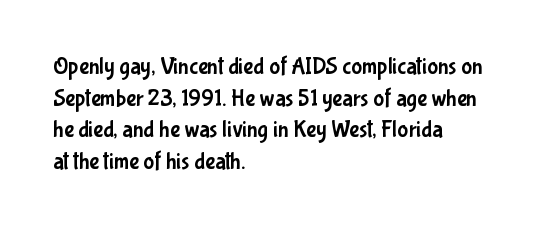
The letterforms sit shoulder to shoulder at normal distance. The paragraph has a hard left edge and a soft right edge. A clean baseline with only descenders dipping below it. No italicization has been applied; the sample stays upright.
